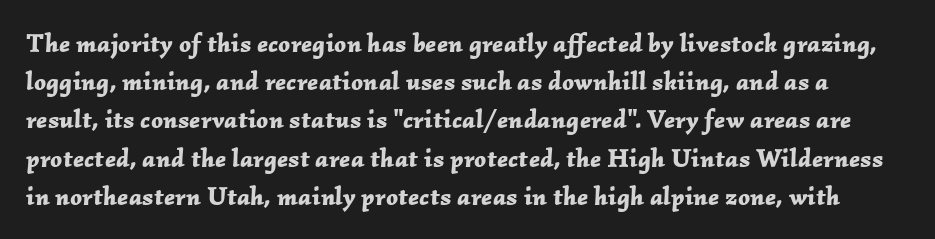
Q: Is the text bold? A: Yes.
Q: Is the text italic (slanted)? A: Yes, it leans right by about 2 degrees.
Q: Is the text underlined? A: No.
Q: Is the spacing between letters normal or unusually wide? A: Normal.
Q: Is the spacing between lines tight, normal or loose? A: Normal.
